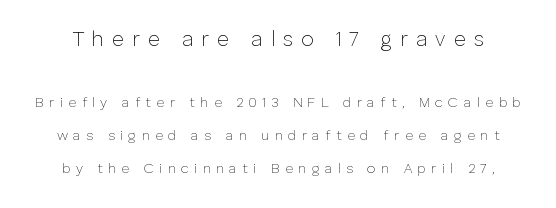
The image shows 21 px text type, upright; set loose line spacing (2.36x), unusually wide letter spacing (+0.38 em), not underlined; the first (top) block is 1.5x larger.
